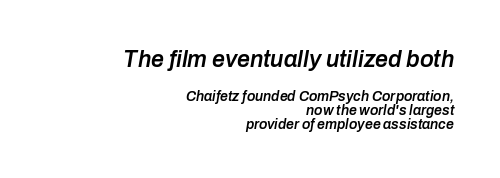
The image shows 23 px text type, italic (leaning right); set right-aligned, tight line spacing (1.01x), normal letter spacing, not underlined; the first (top) block is 1.64x larger.
